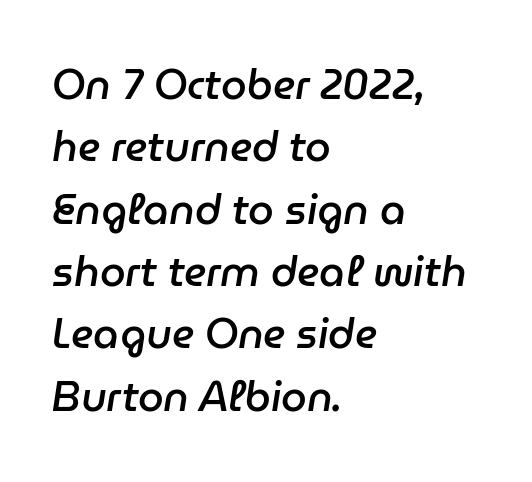
{"italic": "yes", "lean": "right", "slant_degrees": 9, "bold": "semi", "weight": "semibold", "width": "normal", "stroke_contrast": "low", "x_height": "medium", "monospaced": "no", "underline": "no", "align": "left", "line_spacing": "normal", "line_spacing_ratio": 1.52, "letter_spacing": "normal", "letter_spacing_em": 0.0, "glyph_px": 41}
